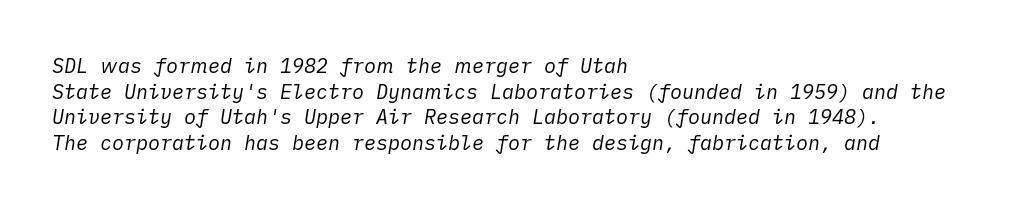
A typesetter would call this zero additional tracking. Leading matches the norm, producing a regular column. This sample is left-justified, so line endings fall wherever the words run out. Type without underlining. The font is comparable to plain body text, perhaps lighter.
